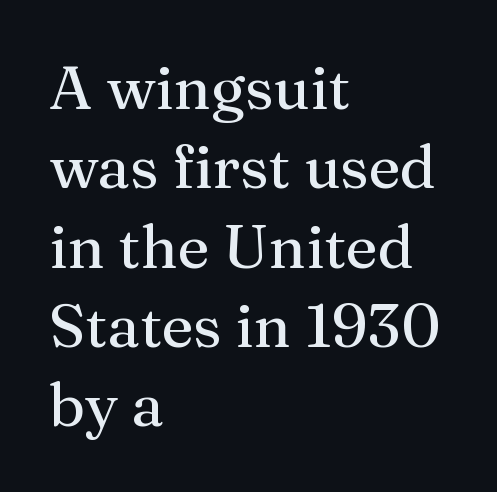
Q: Is the text italic (slanted)? A: No, it is upright.
Q: Is the typeface a serif or a sans-serif typeface? A: Serif.
Q: Is the text underlined? A: No.
Q: How is the paragraph aligned? A: Left-aligned.
Q: Is the spacing between letters normal or unusually wide? A: Normal.
Q: Is the spacing between lines tight, normal or loose? A: Normal.
Q: Width (condensed, normal, or wide)? A: Normal.
Q: Stroke contrast? A: Medium.
Q: x-height? A: Medium.
Q: Monospaced? A: No.
